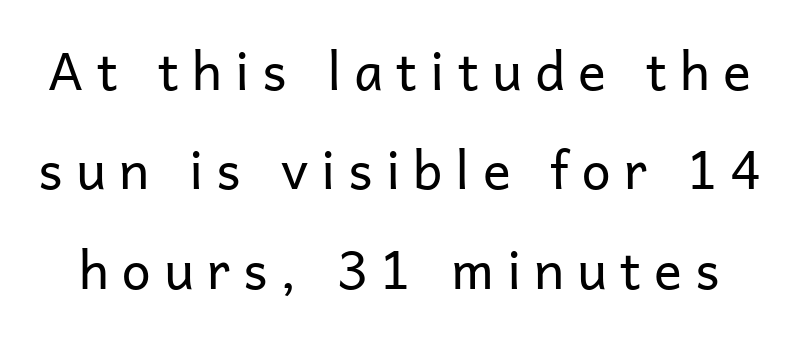
The image shows 52 px regular-weight sans-serif type, upright; set loose line spacing (1.91x), unusually wide letter spacing (+0.25 em), not underlined; low stroke contrast and a medium x-height.
